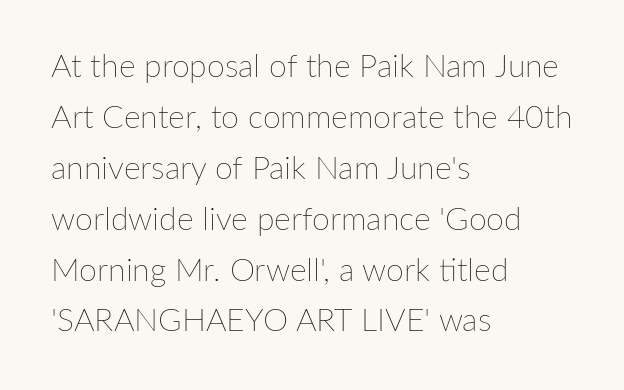
Q: Is the text bold? A: No.
Q: Is the text italic (slanted)? A: No, it is upright.
Q: Is the text underlined? A: No.
Q: How is the paragraph aligned? A: Left-aligned.
Q: Is the spacing between letters normal or unusually wide? A: Normal.
Q: Is the spacing between lines tight, normal or loose? A: Normal.
Q: Width (condensed, normal, or wide)? A: Normal.
Q: Stroke contrast? A: Low.
Q: x-height? A: Medium.
Q: Monospaced? A: No.
